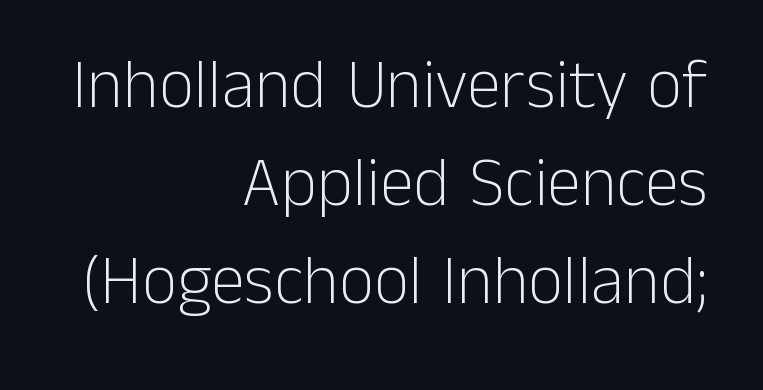
{"serif": "no", "italic": "no", "bold": "no", "weight": "light", "width": "normal", "stroke_contrast": "low", "x_height": "medium", "monospaced": "no", "underline": "no", "align": "right", "line_spacing": "normal", "line_spacing_ratio": 1.42, "letter_spacing": "normal", "letter_spacing_em": 0.0, "glyph_px": 69}
